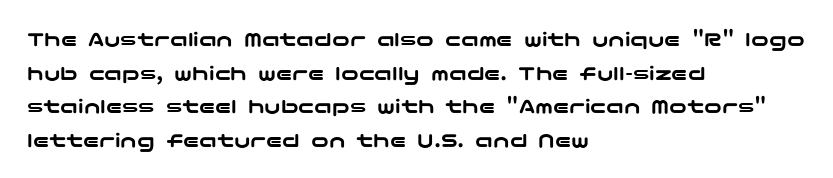
The image shows 22 px text type, upright; set left-aligned, normal line spacing (1.53x), normal letter spacing, not underlined.
